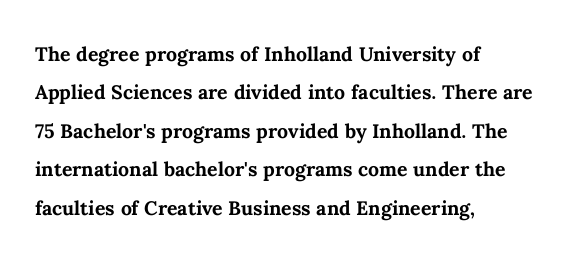
A typesetter would mark this as roman, not italic. Rule under the text: the space is simply empty. Layout note: lines flush left. The designer left line spacing at the default. What weight is shown? A full bold with thick strokes. This sample uses plain, unmodified letter spacing.
